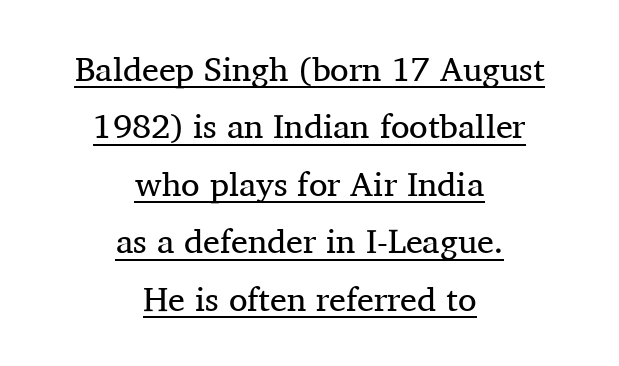
The image shows 34 px regular-weight serif type, upright; set centered, normal line spacing (1.69x), normal letter spacing, underlined; medium stroke contrast and a medium x-height.
